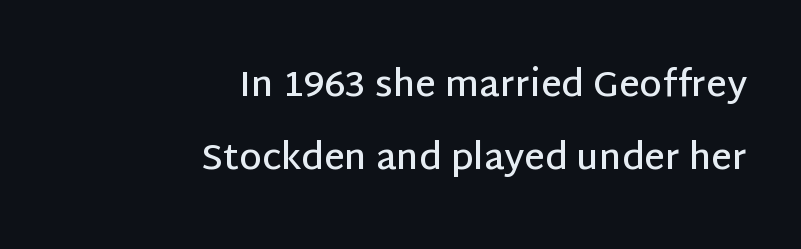
The image shows 36 px semibold sans-serif type, upright; set right-aligned, loose line spacing (2.04x), normal letter spacing, not underlined; low stroke contrast and a large x-height.
